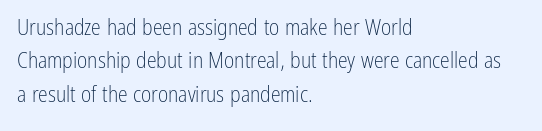
Summary of vertical rhythm: regular, with standard interline spacing. No extra ink here — the face is not bold. Quick note: not italic, upright. Horizontal alignment here is leftward, the default for most running prose.
